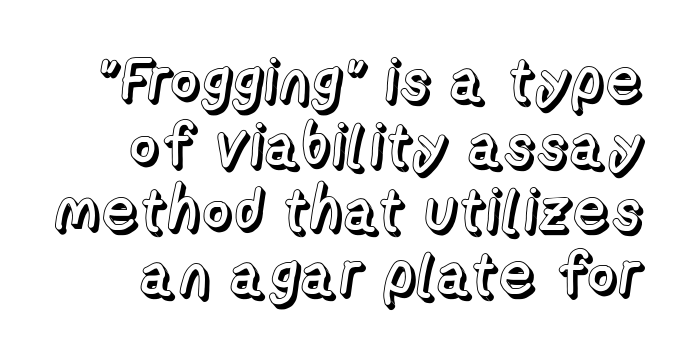
{"width": "normal", "x_height": "medium", "monospaced": "no", "underline": "no", "line_spacing": "tight", "line_spacing_ratio": 1.08, "letter_spacing": "normal", "letter_spacing_em": 0.0, "glyph_px": 60}
